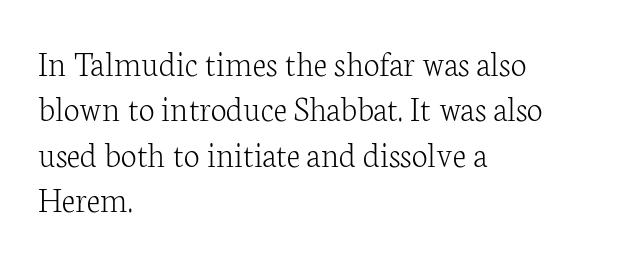
The image shows 36 px light serif type, upright; set left-aligned, normal line spacing (1.26x), normal letter spacing, not underlined; low stroke contrast and a medium x-height.
